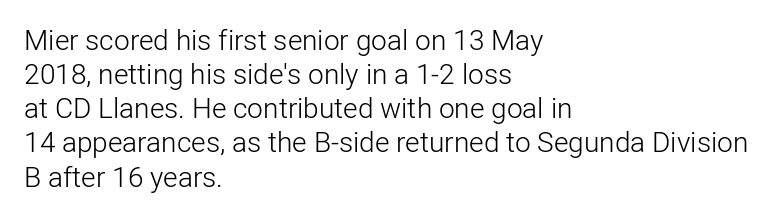
Bold? No — there's no thickening of the strokes. Proportional: the letters do not fall into vertical columns. Quick note: underline off. Nothing unusual about the tracking: characters are spaced as the font intends. Nope, not italic — everything's standing straight.
